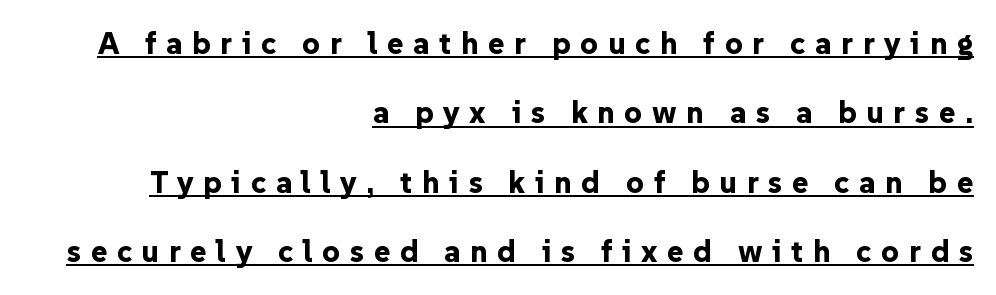
The image shows 31 px bold sans-serif type, upright; set right-aligned, loose line spacing (2.24x), unusually wide letter spacing (+0.31 em), underlined; low stroke contrast and a medium x-height.
